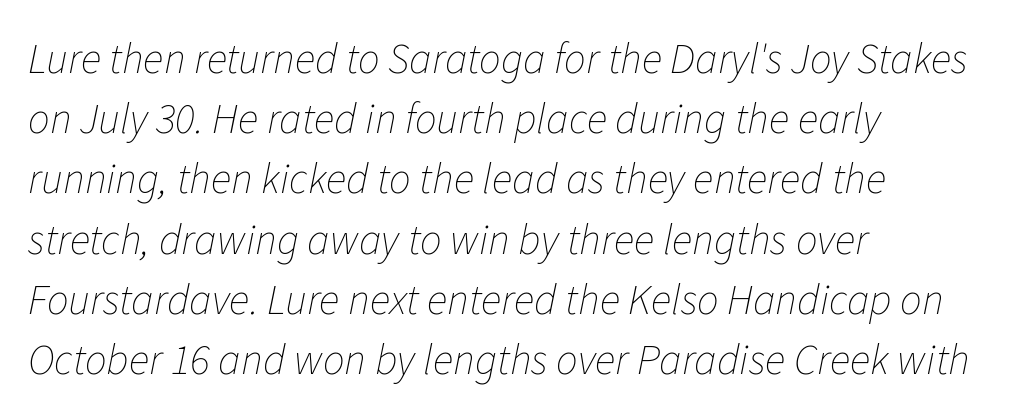
Q: Is the text bold? A: No.
Q: Is the text italic (slanted)? A: Yes, it leans right by about 11 degrees.
Q: Is the text underlined? A: No.
Q: How is the paragraph aligned? A: Left-aligned.
Q: Is the spacing between letters normal or unusually wide? A: Normal.
Q: Is the spacing between lines tight, normal or loose? A: Normal.
Q: Width (condensed, normal, or wide)? A: Normal.
Q: Stroke contrast? A: Low.
Q: x-height? A: Medium.
Q: Monospaced? A: No.
